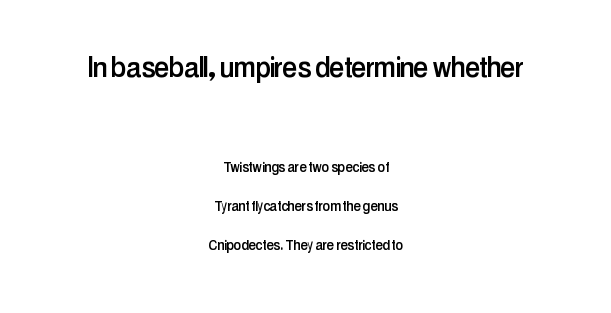
The image shows 34 px condensed sans-serif type, upright; set centered, loose line spacing (2.31x), normal letter spacing, not underlined; the first (top) block is 2.0x larger; low stroke contrast and a medium x-height.
